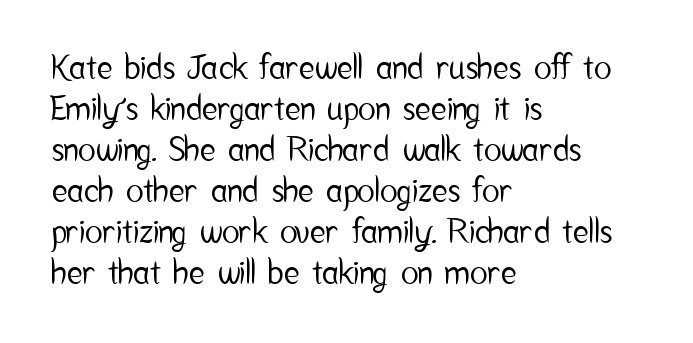
Observe the absence of serifs on each vertical stroke in this sample. Do the characters align in a grid? No, the font is proportional. A roman cut, with each character standing at attention. Honestly, there is no underline to notice here at all.
